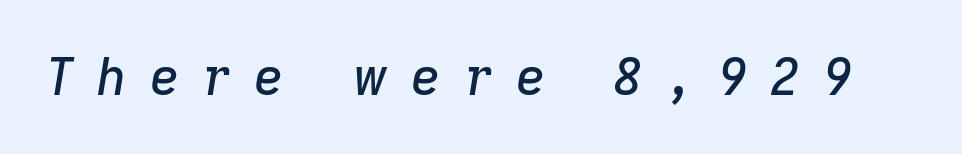
These lines are rendered in a variable-pitch font. The rendering inserts visible extra space after every character. Lines of text with bare space underneath. Slant detected: the letters are inclined.
